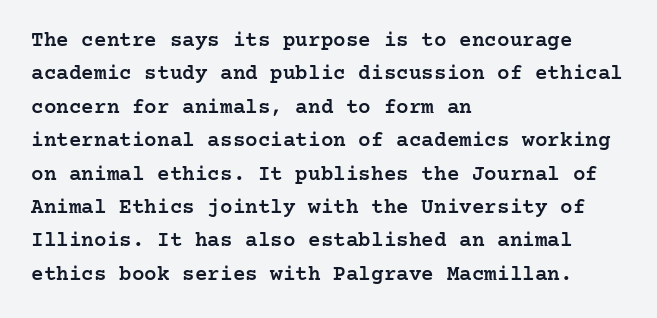
Typographic density is moderately raised because the face is semibold. Letter spacing: default. Vertically, the passage feels balanced, rows spaced as you'd expect. In terms of posture, this sample is upright. These lines stack with their left ends in a neat column.
